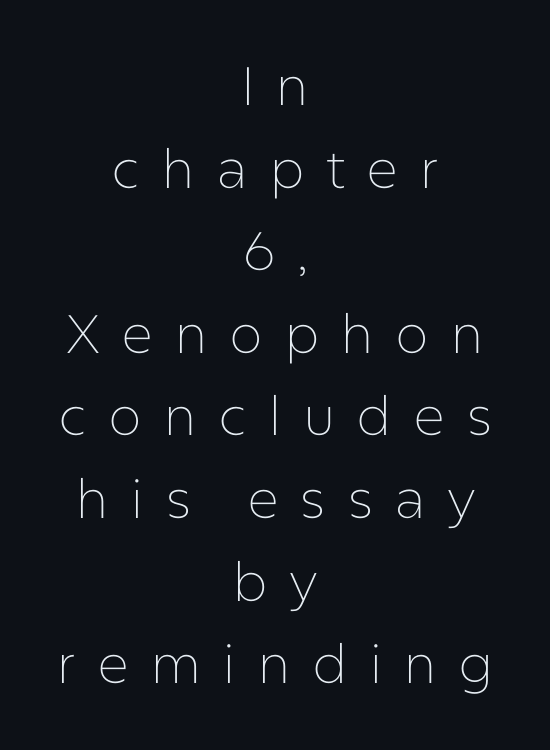
Nothing heavy about these letters — not bold at all. The foot of each line stays bare and open. These lines are composed in type without serifs. Is the block centered? Yes — each line is placed symmetrically about the middle. Each letter keeps its own natural width here, so spacing adapts to shape.
